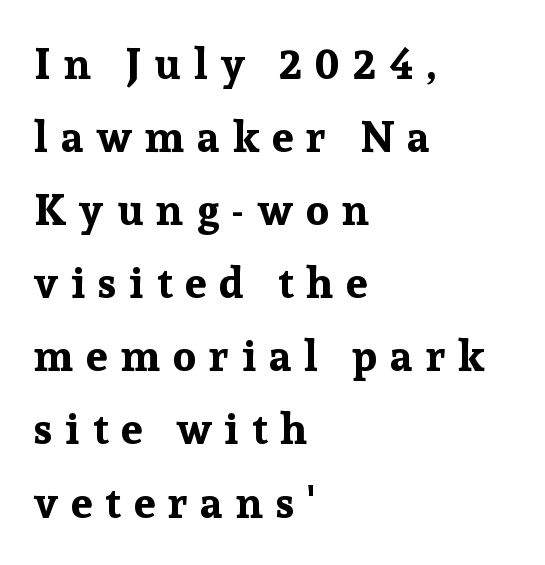
The image shows 43 px bold serif type, upright; set left-aligned, normal line spacing (1.7x), unusually wide letter spacing (+0.3 em), not underlined; low stroke contrast and a medium x-height.
